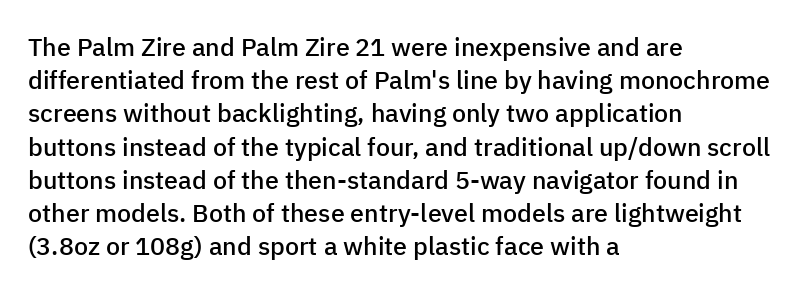
Q: Is the text bold? A: Semi-bold.
Q: Is the text italic (slanted)? A: No, it is upright.
Q: Is the text underlined? A: No.
Q: How is the paragraph aligned? A: Left-aligned.
Q: Is the spacing between letters normal or unusually wide? A: Normal.
Q: Is the spacing between lines tight, normal or loose? A: Normal.
